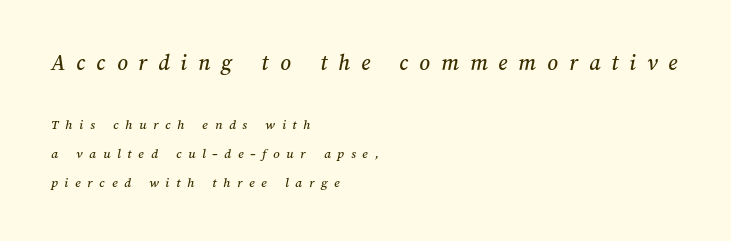
Bigger letters appear in the top chunk; the bottom chunk is reduced. The gaps between neighbouring characters are conspicuously large. Visually the block forms a straight wall on the left and a jagged coastline on the right. One glance says open: line gaps are wider than usual.
